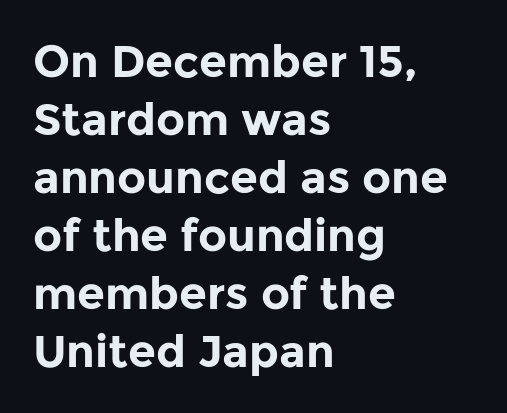
Q: Is the text bold? A: Yes.
Q: Is the text italic (slanted)? A: No, it is upright.
Q: Is the typeface a serif or a sans-serif typeface? A: Sans-serif.
Q: Is the text underlined? A: No.
Q: How is the paragraph aligned? A: Left-aligned.
Q: Is the spacing between letters normal or unusually wide? A: Normal.
Q: Is the spacing between lines tight, normal or loose? A: Normal.
Q: Width (condensed, normal, or wide)? A: Normal.
Q: Stroke contrast? A: Low.
Q: x-height? A: Medium.
Q: Monospaced? A: No.
